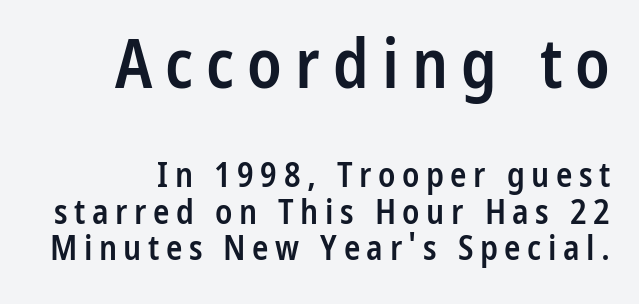
How heavy is the stroke? Medium-heavy — a semibold, shy of bold. Posture: vertical. No feet cap the strokes, marking this as sans-serif type. Summary of vertical rhythm: compact, with narrow interline spacing.
